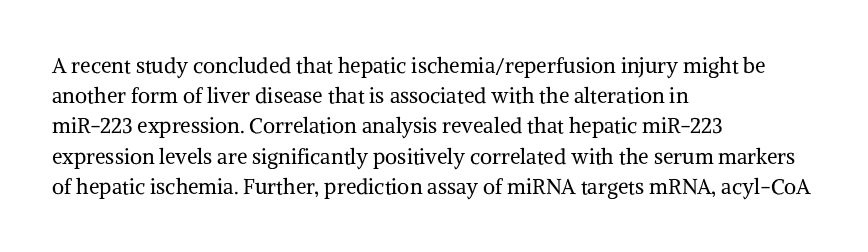
Regarding leading, the lines here are spaced in the standard way. Underline: absent. A classic flush-left, rag-right setting is used for this passage. Every character sits straight up, as roman type does.
